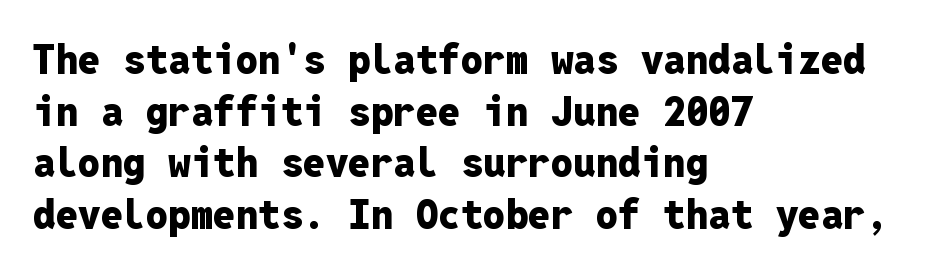
The image shows 40 px heavy sans-serif type, upright, monospaced; set left-aligned, normal line spacing (1.29x), normal letter spacing, not underlined; low stroke contrast and a medium x-height.
